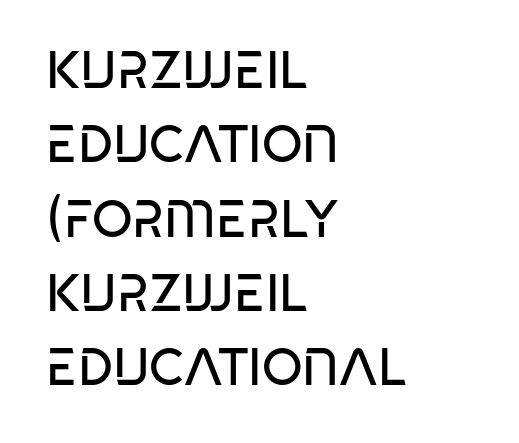
The block of text has a typical density, with ordinary space between rows. Caption: face not bold, strokes unweighted. Letters rest on an invisible, unmarked baseline. Posture: vertical. Line starts are locked; line ends wander. The text was rendered using a sans face with plain stroke endings.
